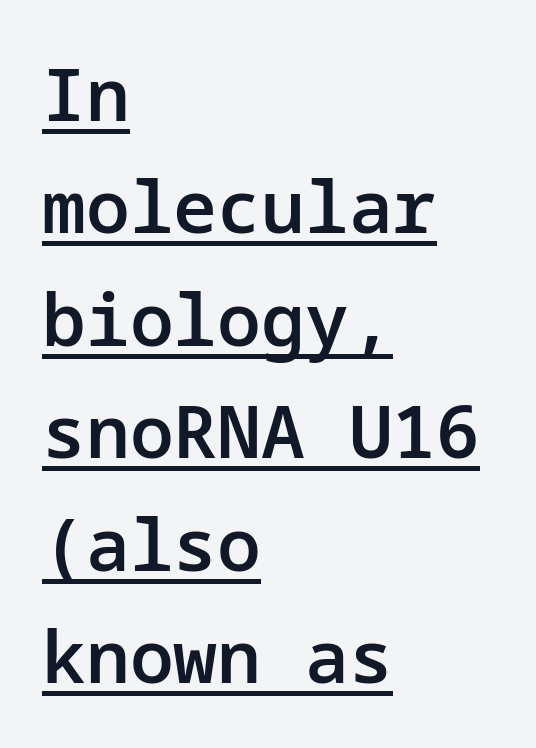
Standard letterfit; no display-style spreading of the glyphs. In CSS terms this would be text-align: left. Each glyph is drawn with semibold strokes, heavier than normal yet not fully bold. Designer's note — italics off, roman on. The lines sit at an ordinary, default distance from one another. The passage shown is underscored from start to finish.
